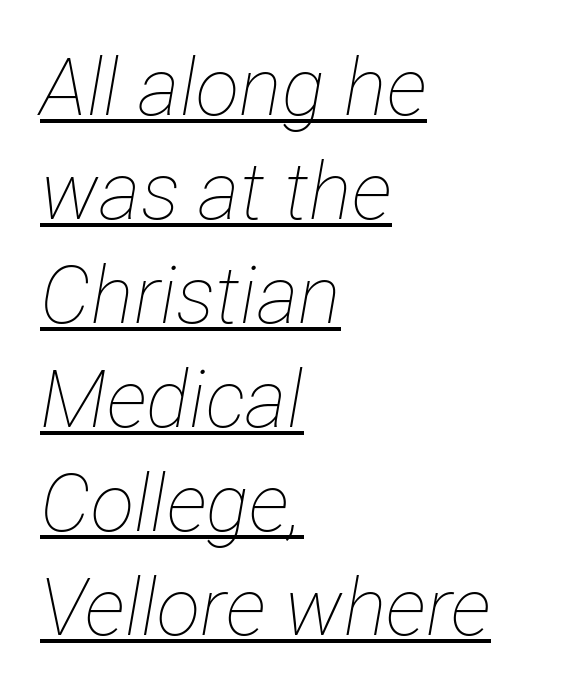
The image shows 80 px thin, condensed type, italic (leaning right); set left-aligned, normal line spacing (1.3x), normal letter spacing, underlined; low stroke contrast and a medium x-height.
